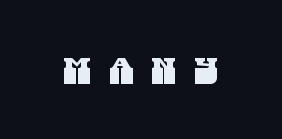
Q: Is the typeface a serif or a sans-serif typeface? A: Sans-serif.
Q: Is the text underlined? A: No.
Q: Is the spacing between letters normal or unusually wide? A: Unusually wide.
Q: Width (condensed, normal, or wide)? A: Condensed.
Q: Stroke contrast? A: Medium.
Q: x-height? A: Large.
Q: Monospaced? A: No.
